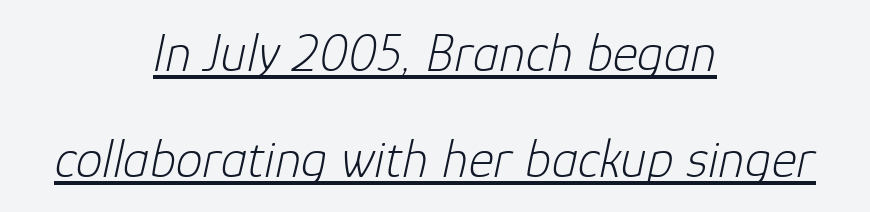
Caption: standard tracking, unaltered. These glyphs show unthickened strokes, regular width or finer. The vertical gap from one line to the next is large. This is underlined copy, the kind a proofreader might mark for attention. The letters advance in unequal steps, a hallmark of proportional type. Compared with a flush-left layout, this one balances lines on the center instead.
